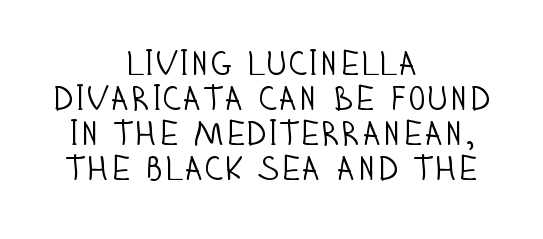
Does the lettering tilt? It doesn't — this is upright. Stroke terminals: plain, sans-serif. The passage is arranged like a title page — every line centered. Baseline-to-baseline distance is barely more than the letter height. Students, note that the glyphs here touch the page at normal intervals.
